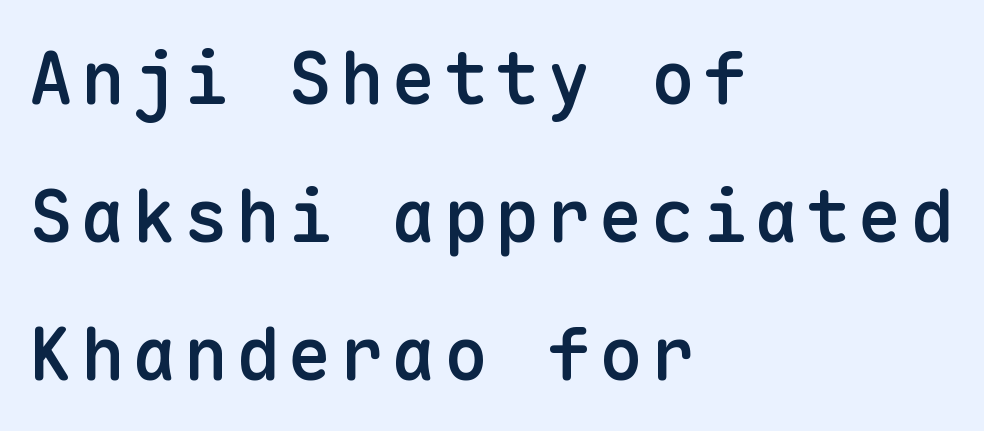
The image shows 73 px semibold sans-serif type, upright, monospaced; set left-aligned, line spacing 1.89x, not underlined; low stroke contrast and a medium x-height.
